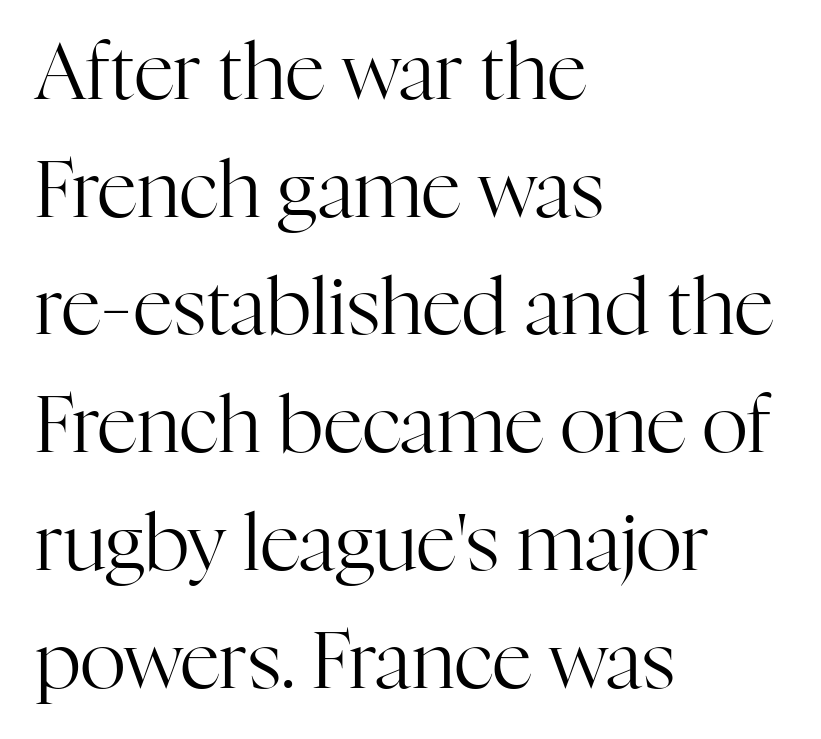
Q: Is the text bold? A: No.
Q: Is the text italic (slanted)? A: No, it is upright.
Q: Is the typeface a serif or a sans-serif typeface? A: Serif.
Q: Is the text underlined? A: No.
Q: How is the paragraph aligned? A: Left-aligned.
Q: Is the spacing between letters normal or unusually wide? A: Normal.
Q: Is the spacing between lines tight, normal or loose? A: Normal.
Q: Width (condensed, normal, or wide)? A: Normal.
Q: Stroke contrast? A: High.
Q: x-height? A: Medium.
Q: Monospaced? A: No.
